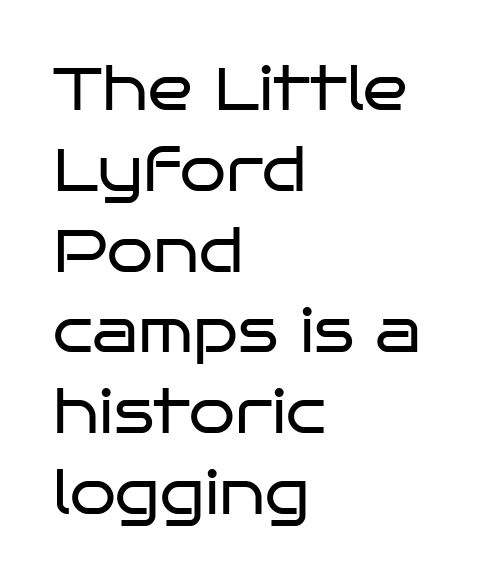
{"serif": "no", "italic": "no", "bold": "no", "weight": "regular", "width": "wide", "stroke_contrast": "low", "x_height": "large", "monospaced": "no", "underline": "no", "align": "left", "line_spacing": "normal", "line_spacing_ratio": 1.37, "letter_spacing": "normal", "letter_spacing_em": 0.0, "glyph_px": 59}
